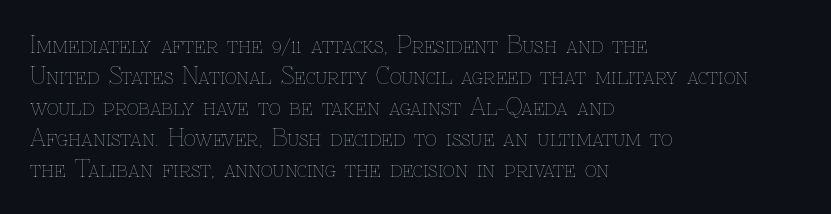
Posture: upright roman. The ragged edge is on the right, which tells us the setting is flush left. Reading down the column, the eye jumps a familiar distance to each next line. The specimen omits any rule beneath the text block's lines. The face looks like a standard text weight, possibly lighter.
